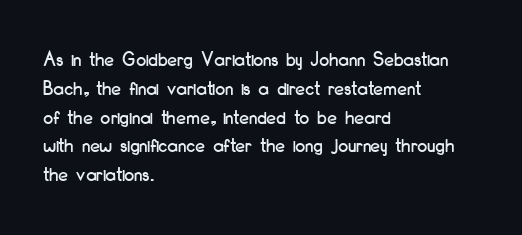
Q: Is the text italic (slanted)? A: No, it is upright.
Q: Is the text underlined? A: No.
Q: How is the paragraph aligned? A: Left-aligned.
Q: Is the spacing between letters normal or unusually wide? A: Normal.
Q: Is the spacing between lines tight, normal or loose? A: Normal.
